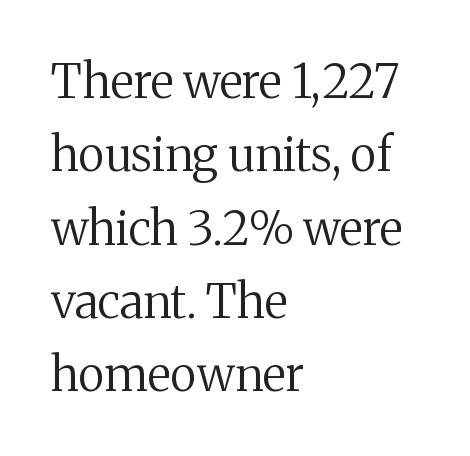
{"serif": "yes", "italic": "no", "bold": "no", "weight": "regular", "width": "normal", "stroke_contrast": "medium", "x_height": "medium", "monospaced": "no", "underline": "no", "align": "left", "line_spacing": "normal", "line_spacing_ratio": 1.56, "letter_spacing": "normal", "letter_spacing_em": 0.0, "glyph_px": 47}
